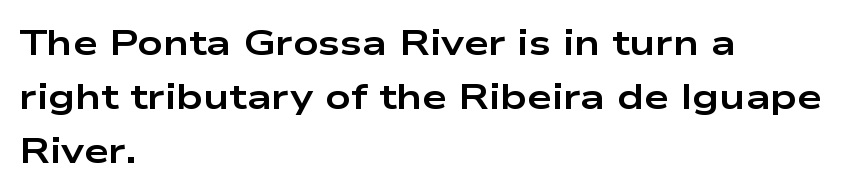
Nope, not italic — everything's standing straight. The designer left line spacing at the default. Just letters on the line, the space beneath them empty. The face used here is proportionally spaced, like ordinary book or web type. This rendering leaves character spacing at its baseline value. The passage shown is emphatically bold.
